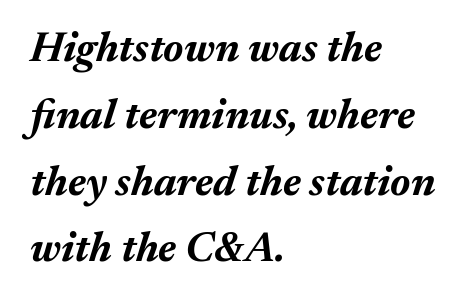
Notice how descenders clear the ascenders below comfortably — that's standard leading. The face used here has a pronounced slope to its letters. The face used here is proportionally spaced, like ordinary book or web type. Each line starts at the same left margin while the right side varies.
